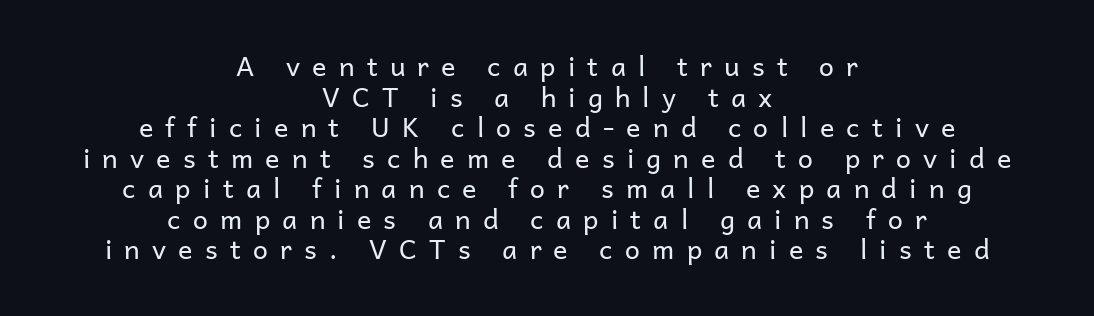
{"italic": "no", "bold": "no", "underline": "no", "align": "center", "line_spacing": "tight", "line_spacing_ratio": 1.13, "letter_spacing": "wide", "letter_spacing_em": 0.45, "glyph_px": 27}
